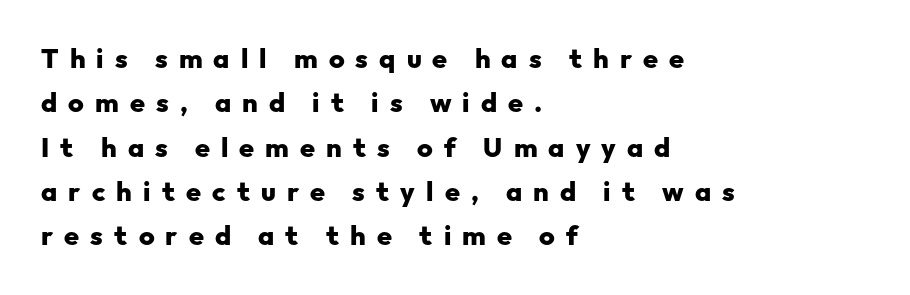
The image shows 27 px bold type, upright; set left-aligned, normal line spacing (1.64x), unusually wide letter spacing (+0.41 em), not underlined.
